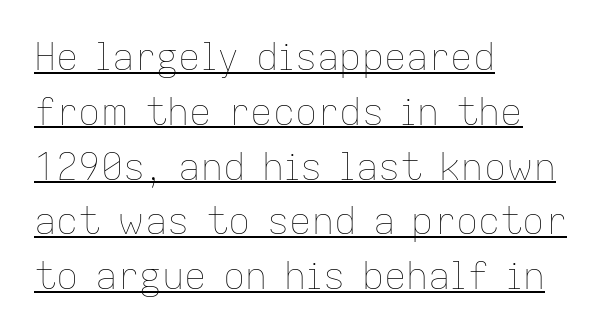
The image shows 37 px thin type, upright; set left-aligned, normal line spacing (1.48x), normal letter spacing, underlined; low stroke contrast and a medium x-height.
